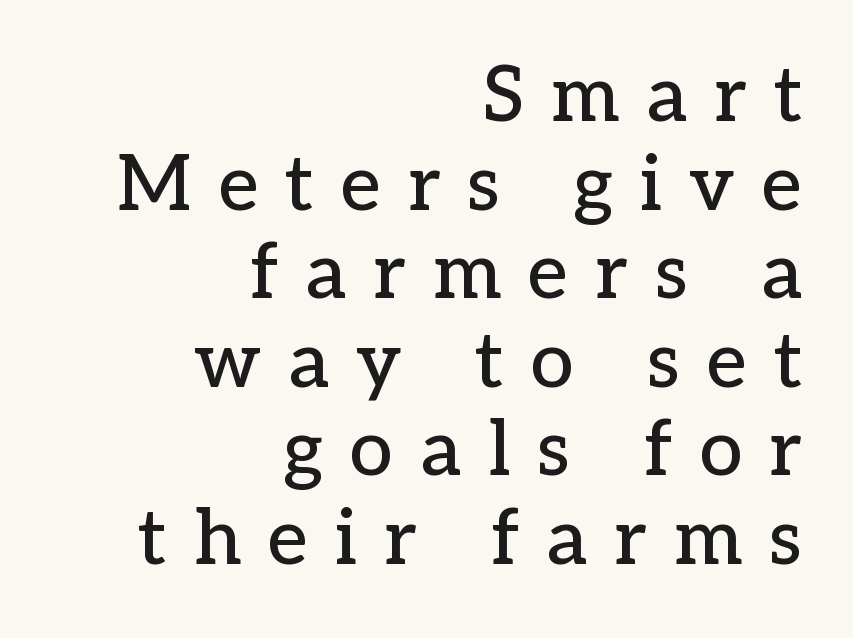
The image shows 77 px serif type, upright; set right-aligned, tight line spacing (1.15x), unusually wide letter spacing (+0.35 em), not underlined; low stroke contrast and a medium x-height.
